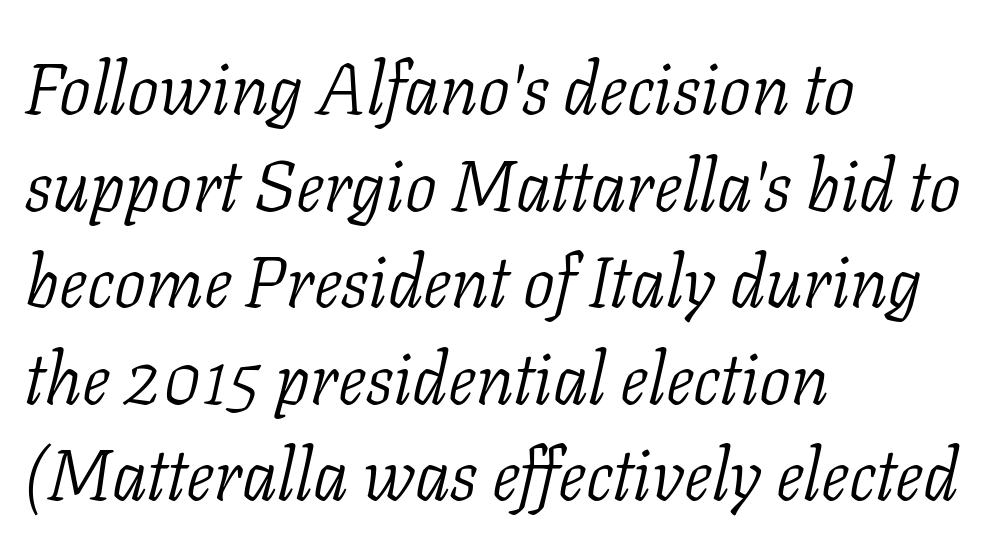
The image shows 71 px light serif type, italic (leaning right); set left-aligned, normal line spacing (1.36x), normal letter spacing, not underlined; low stroke contrast and a medium x-height.
